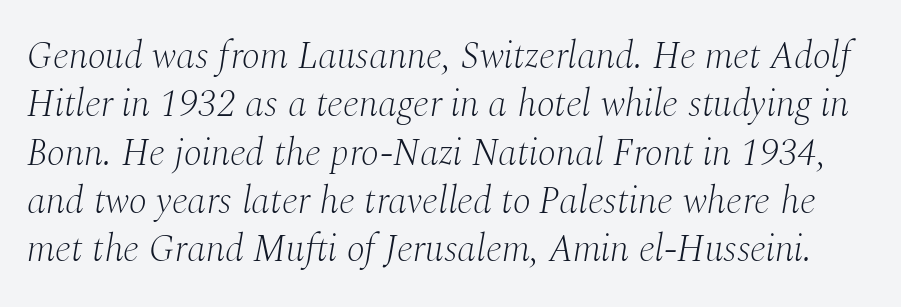
The image shows 38 px light serif type, italic (leaning right); set normal line spacing (1.27x), normal letter spacing, not underlined; medium stroke contrast and a medium x-height.
